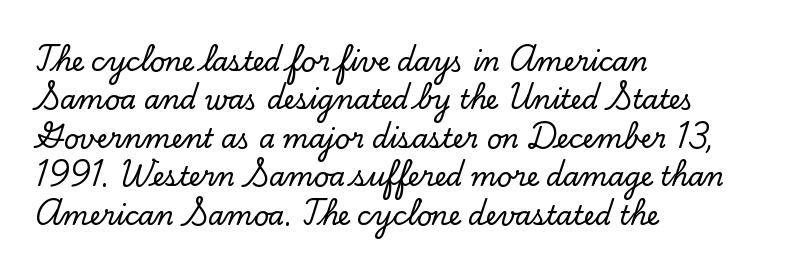
Q: Is the text italic (slanted)? A: Yes.
Q: Is the text underlined? A: No.
Q: How is the paragraph aligned? A: Left-aligned.
Q: Is the spacing between letters normal or unusually wide? A: Normal.
Q: Is the spacing between lines tight, normal or loose? A: Normal.
